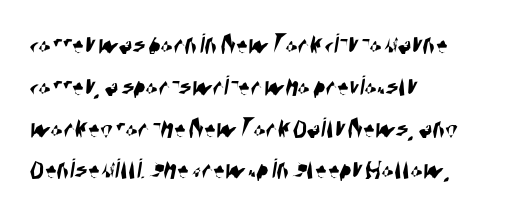
The image shows 29 px condensed sans-serif type; set left-aligned, normal line spacing (1.44x), normal letter spacing, not underlined; high stroke contrast and a large x-height.
